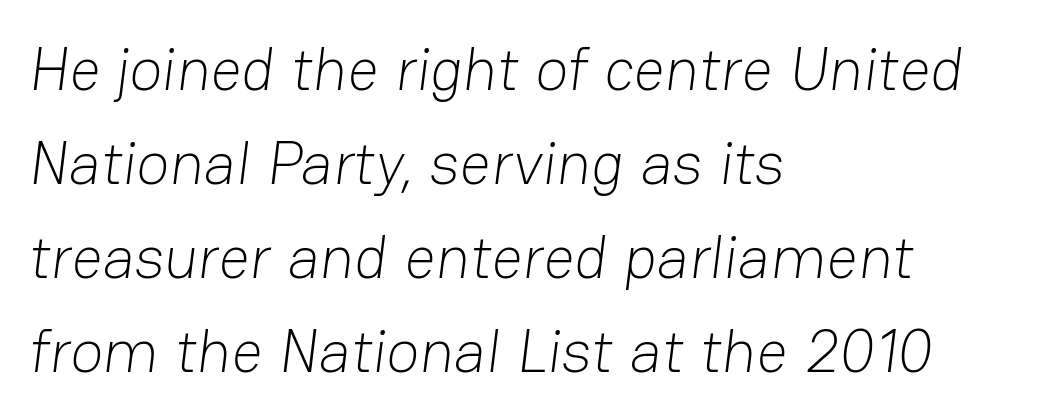
The image shows 61 px light sans-serif type; set left-aligned, normal line spacing (1.54x), normal letter spacing, not underlined; low stroke contrast and a medium x-height.
